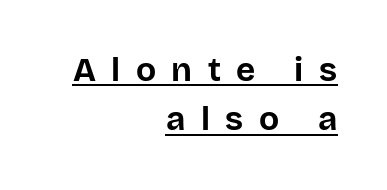
{"serif": "no", "italic": "no", "bold": "yes", "weight": "bold", "width": "normal", "stroke_contrast": "low", "x_height": "large", "monospaced": "no", "underline": "yes", "align": "right", "line_spacing": "normal", "line_spacing_ratio": 1.49, "letter_spacing": "wide", "letter_spacing_em": 0.47, "glyph_px": 33}
